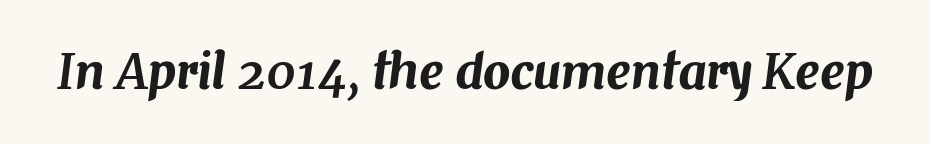
{"italic": "yes", "lean": "right", "slant_degrees": 7, "width": "normal", "stroke_contrast": "medium", "x_height": "medium", "monospaced": "no", "underline": "no", "letter_spacing": "normal", "letter_spacing_em": 0.0, "glyph_px": 48}
